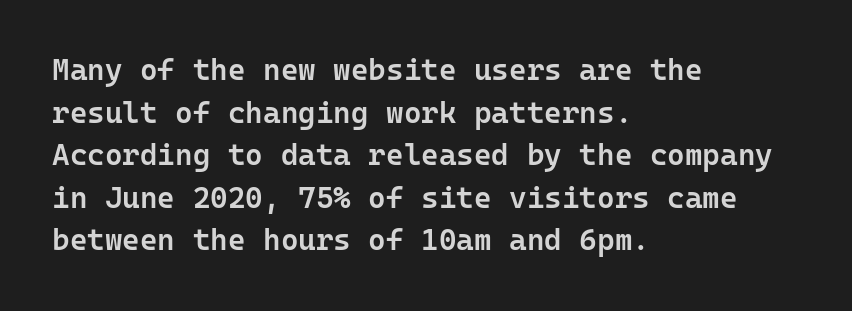
In terms of weight, the rendering is demibold, just under bold. The rendering uses typewriter-style spacing with identical character cells. The glyphs are unaccompanied by any horizontal stroke below them. How are the letters spaced? Ordinarily, with no added tracking. You can tell from the bare stems that sans-serif type was used. Quick note: not italic, upright.
